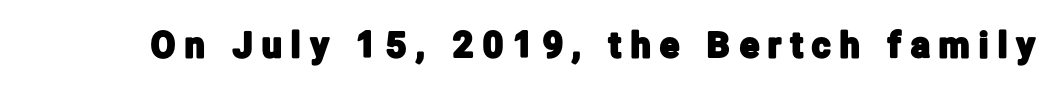
Q: Is the text italic (slanted)? A: No, it is upright.
Q: Is the typeface a serif or a sans-serif typeface? A: Sans-serif.
Q: Is the text underlined? A: No.
Q: Is the spacing between letters normal or unusually wide? A: Unusually wide.
Q: Width (condensed, normal, or wide)? A: Condensed.
Q: Stroke contrast? A: Low.
Q: x-height? A: Medium.
Q: Monospaced? A: No.
